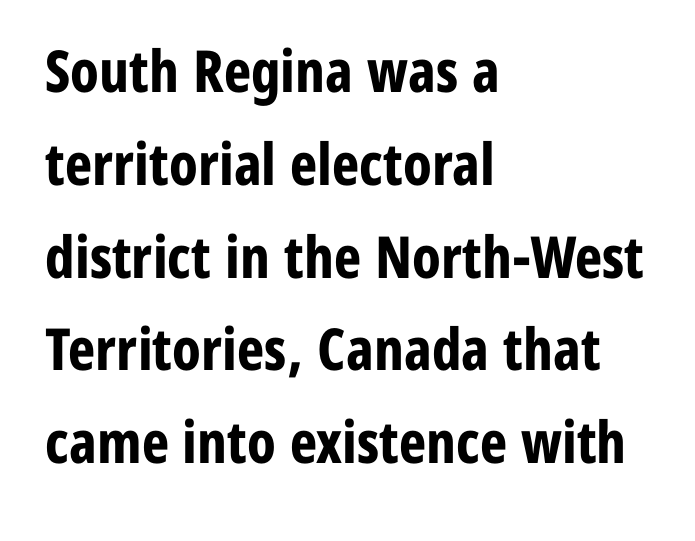
Q: Is the text bold? A: Yes.
Q: Is the text italic (slanted)? A: No, it is upright.
Q: Is the typeface a serif or a sans-serif typeface? A: Sans-serif.
Q: Is the text underlined? A: No.
Q: How is the paragraph aligned? A: Left-aligned.
Q: Is the spacing between letters normal or unusually wide? A: Normal.
Q: Is the spacing between lines tight, normal or loose? A: Normal.
Q: Width (condensed, normal, or wide)? A: Condensed.
Q: Stroke contrast? A: Low.
Q: x-height? A: Medium.
Q: Monospaced? A: No.
